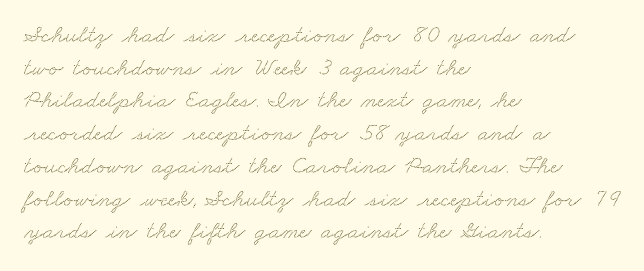
The image shows 25 px text type; set left-aligned, normal line spacing (1.31x), normal letter spacing, not underlined.
